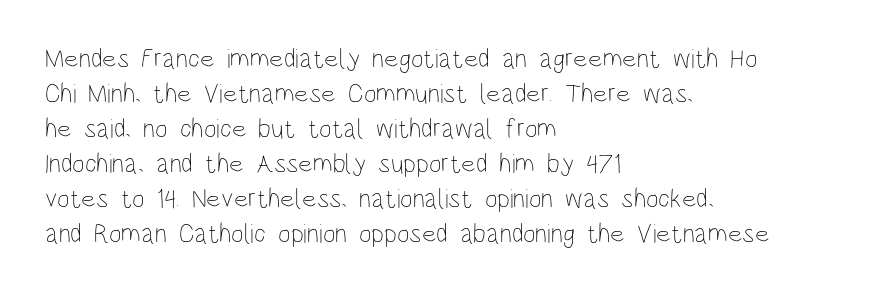
Style check: upright. Plain, unruled lines of type. The paragraph has a hard left edge and a soft right edge. This rendering leaves character spacing at its baseline value. A typesetter would call this leading conventional body-copy spacing. These glyphs show unthickened strokes, regular width or finer.
